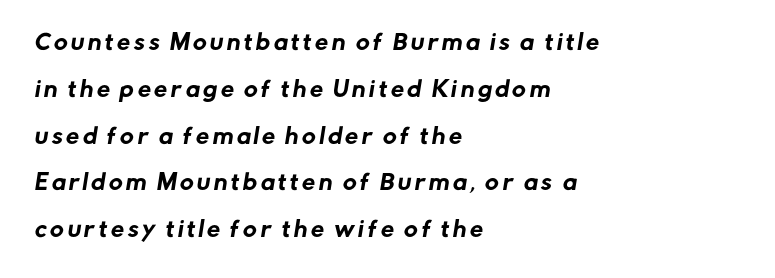
Widely set lines give the paragraph a tall, airy silhouette. Each line starts at the same left margin while the right side varies. Words float on clear page, feet unadorned.
